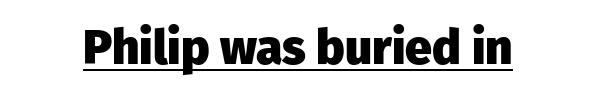
{"serif": "no", "italic": "no", "bold": "yes", "weight": "heavy", "width": "normal", "stroke_contrast": "low", "x_height": "medium", "monospaced": "no", "underline": "yes", "letter_spacing": "normal", "letter_spacing_em": 0.0, "glyph_px": 48}
